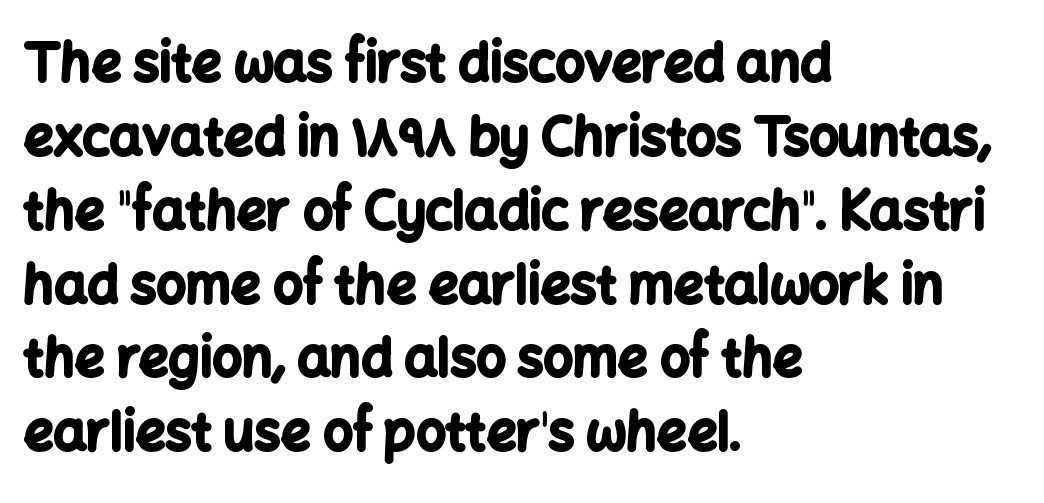
{"serif": "no", "italic": "no", "bold": "yes", "weight": "bold", "width": "normal", "stroke_contrast": "low", "x_height": "medium", "monospaced": "no", "underline": "no", "align": "left", "line_spacing": "normal", "line_spacing_ratio": 1.42, "letter_spacing": "normal", "letter_spacing_em": 0.0, "glyph_px": 52}
